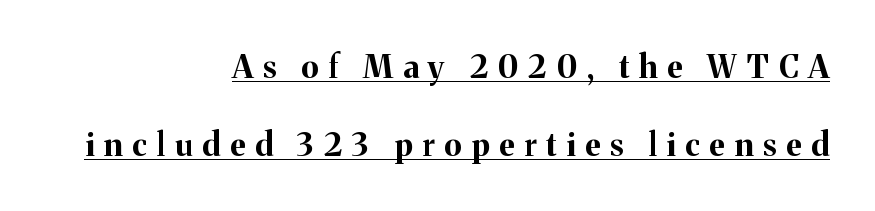
{"serif": "yes", "italic": "no", "bold": "yes", "weight": "bold", "width": "normal", "stroke_contrast": "medium", "x_height": "medium", "monospaced": "no", "underline": "yes", "align": "right", "line_spacing": "loose", "line_spacing_ratio": 2.43, "letter_spacing": "wide", "letter_spacing_em": 0.31, "glyph_px": 32}
